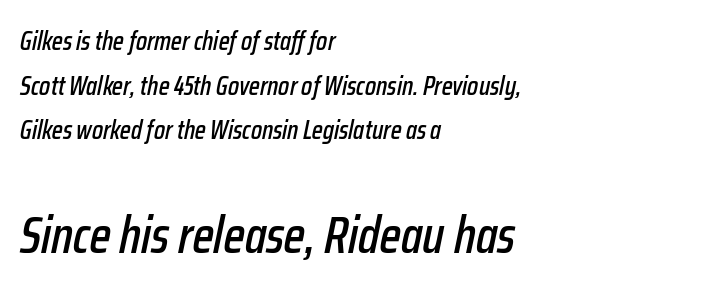
Q: Is the text italic (slanted)? A: Yes, it leans right by about 12 degrees.
Q: Is the text underlined? A: No.
Q: How is the paragraph aligned? A: Left-aligned.
Q: Is the spacing between letters normal or unusually wide? A: Normal.
Q: Which block of text is set in a larger size, the first (top) or the second (bottom)? A: The second (bottom) one.
Q: Width (condensed, normal, or wide)? A: Condensed.
Q: Stroke contrast? A: Low.
Q: x-height? A: Medium.
Q: Monospaced? A: No.
